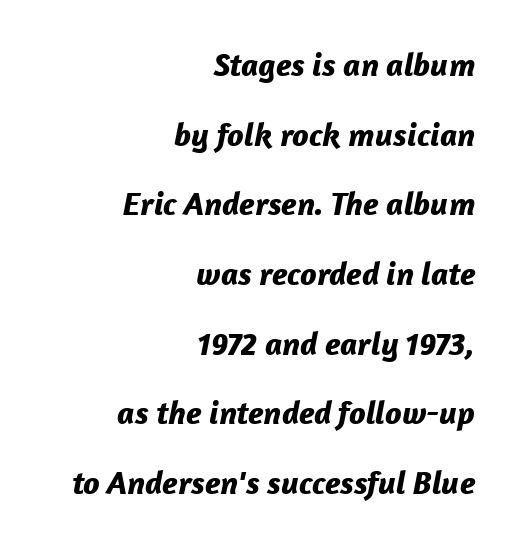
This sample has the flowing, uneven cadence of proportional lettering. The foot of each line stays bare and open. Loosely led — the rows are spread out. Weight: bold. Characters are canted at an angle relative to the baseline's perpendicular.
